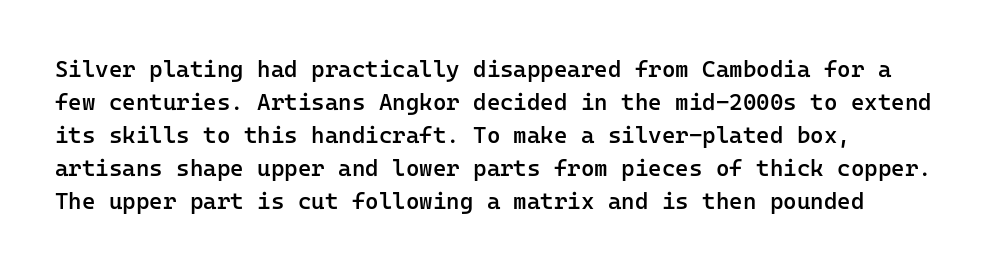
{"italic": "no", "bold": "semi", "underline": "no", "line_spacing": "normal", "line_spacing_ratio": 1.44, "letter_spacing": "normal", "letter_spacing_em": 0.0, "glyph_px": 23}
